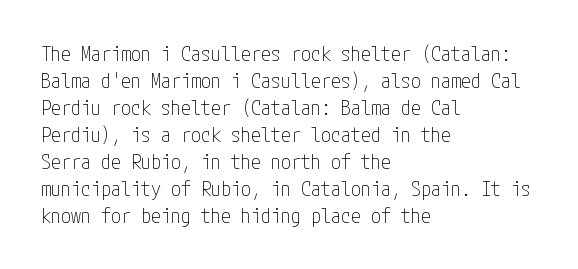
The image shows 20 px text type, upright; set left-aligned, normal line spacing (1.35x), normal letter spacing, not underlined.
